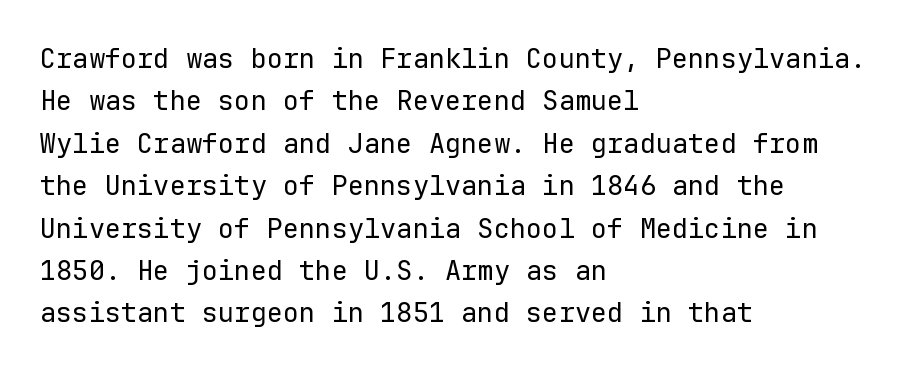
Q: Is the text bold? A: No.
Q: Is the text italic (slanted)? A: No, it is upright.
Q: Is the text underlined? A: No.
Q: How is the paragraph aligned? A: Left-aligned.
Q: Is the spacing between letters normal or unusually wide? A: Normal.
Q: Is the spacing between lines tight, normal or loose? A: Normal.
